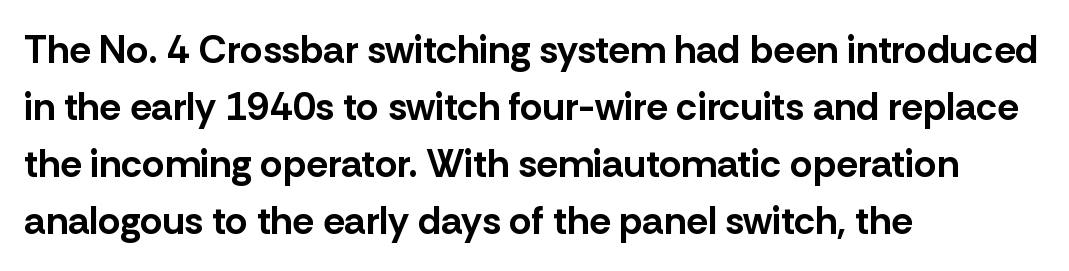
Posture: straight, roman, zero tilt. Type without underlining. Chunky letters — that's bold for sure. Whoever set this chose a conventional vertical rhythm. A typesetter would label this face a sans.
